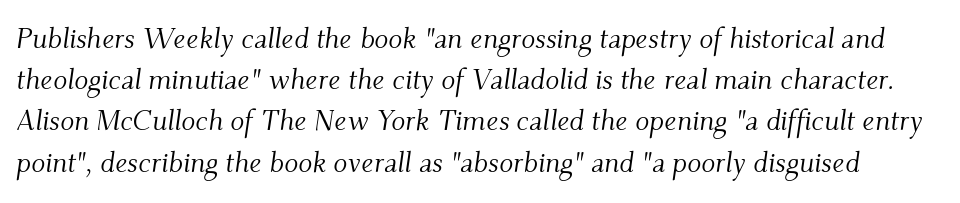
The image shows 29 px light serif type, italic (leaning right); set normal line spacing (1.42x), normal letter spacing, not underlined; medium stroke contrast and a small x-height.
